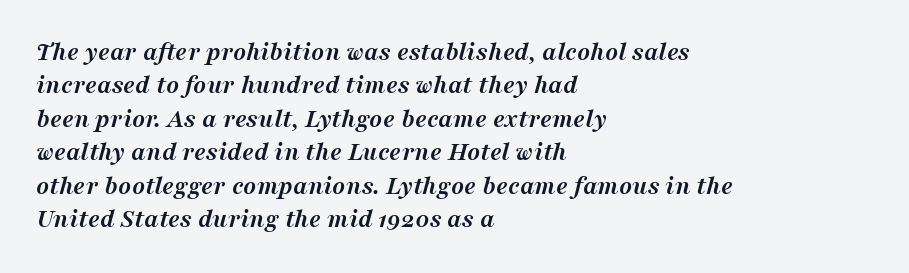
The image shows 27 px bold type, italic (leaning right); set left-aligned, line spacing 1.24x, normal letter spacing, not underlined.
